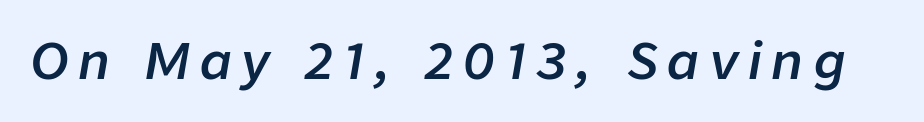
{"italic": "yes", "lean": "right", "slant_degrees": 9, "bold": "semi", "weight": "semibold", "width": "normal", "stroke_contrast": "low", "x_height": "medium", "monospaced": "no", "underline": "no", "letter_spacing": "wide", "letter_spacing_em": 0.2, "glyph_px": 51}
